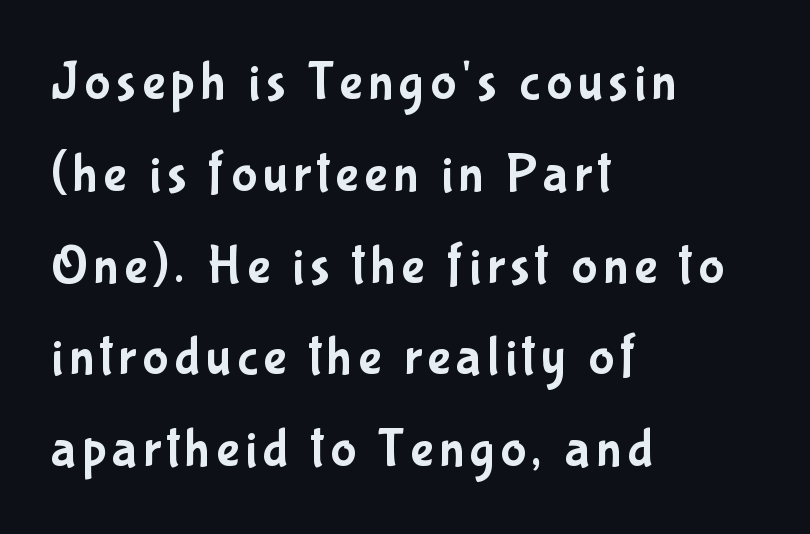
The image shows 54 px condensed sans-serif type, upright; set left-aligned, normal line spacing (1.7x), not underlined; low stroke contrast and a medium x-height.
